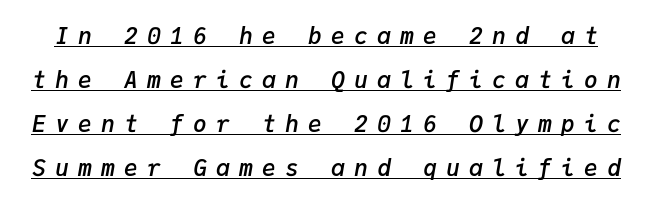
{"italic": "yes", "lean": "right", "slant_degrees": 9, "bold": "semi", "underline": "yes", "line_spacing": "loose", "line_spacing_ratio": 1.92, "letter_spacing": "wide", "letter_spacing_em": 0.4, "glyph_px": 23}
